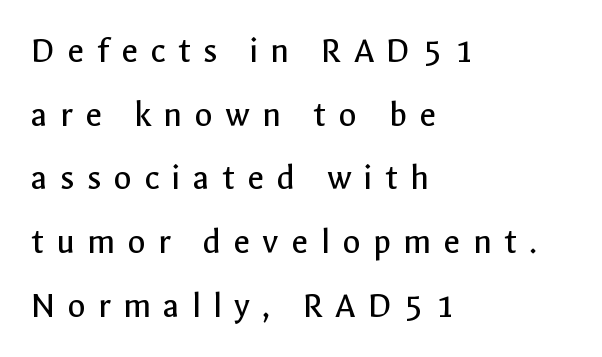
Quick note: underline off. The rag falls on the right side of this text block. Do the characters align in a grid? No, the font is proportional. Ordinary non-slanted type is in use.
